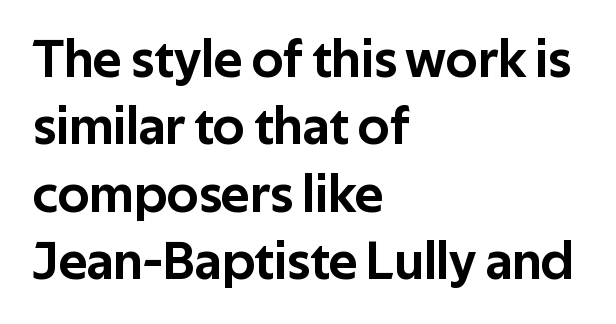
Posture: vertical. The vertical gap from one line to the next is medium. The rendering anchors every line to the left-hand side. The glyphs are unaccompanied by any horizontal stroke below them.
